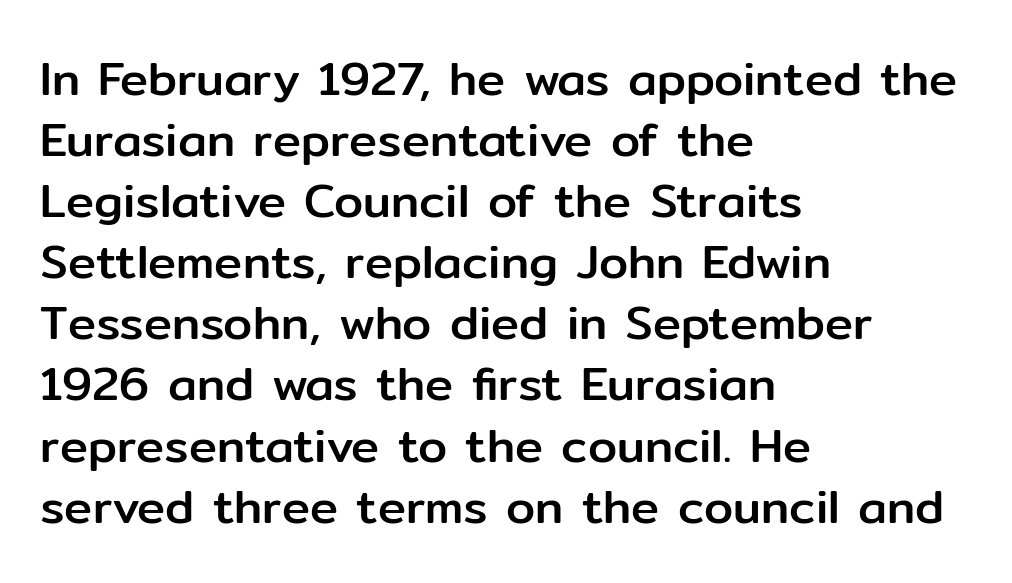
{"serif": "no", "italic": "no", "width": "normal", "stroke_contrast": "low", "x_height": "medium", "monospaced": "no", "underline": "no", "align": "left", "line_spacing": "normal", "line_spacing_ratio": 1.3, "letter_spacing": "normal", "letter_spacing_em": 0.0, "glyph_px": 47}
